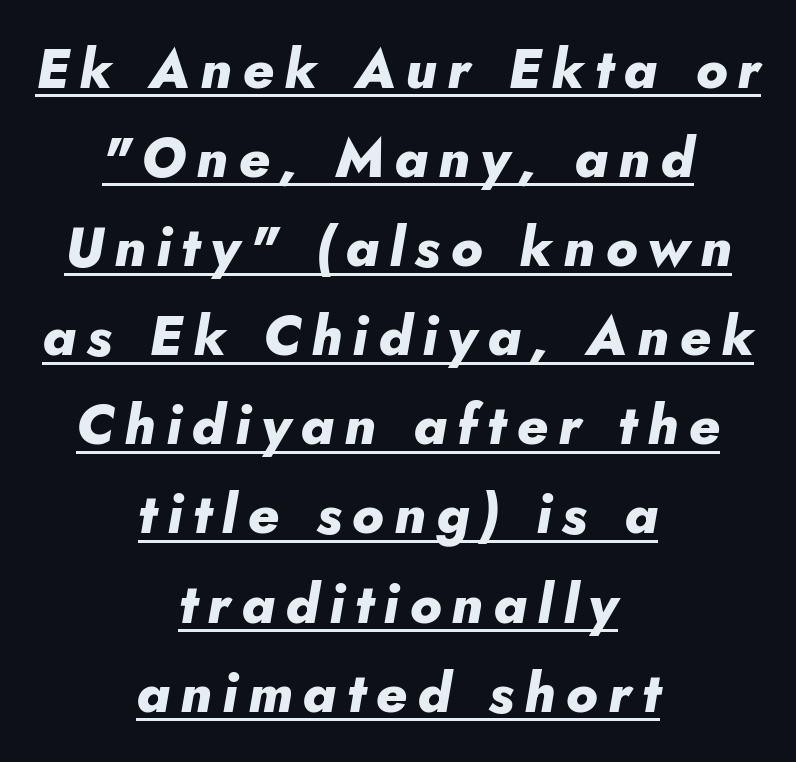
{"italic": "yes", "lean": "right", "slant_degrees": 5, "bold": "yes", "weight": "heavy", "width": "normal", "stroke_contrast": "low", "x_height": "small", "monospaced": "no", "underline": "yes", "align": "center", "line_spacing": "normal", "line_spacing_ratio": 1.62, "glyph_px": 55}
